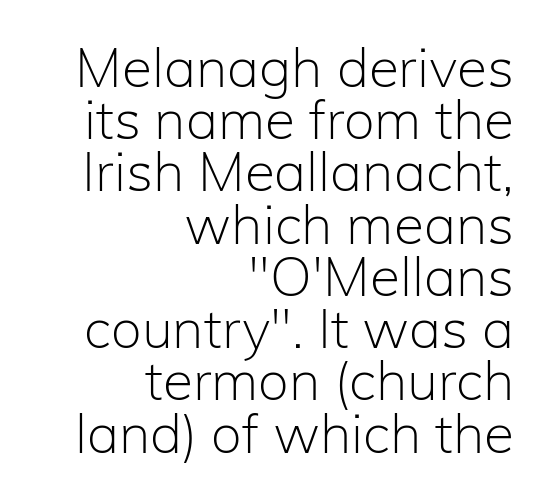
Q: Is the text bold? A: No.
Q: Is the text italic (slanted)? A: No, it is upright.
Q: Is the typeface a serif or a sans-serif typeface? A: Sans-serif.
Q: Is the text underlined? A: No.
Q: How is the paragraph aligned? A: Right-aligned.
Q: Is the spacing between letters normal or unusually wide? A: Normal.
Q: Is the spacing between lines tight, normal or loose? A: Tight.
Q: Width (condensed, normal, or wide)? A: Normal.
Q: Stroke contrast? A: Low.
Q: x-height? A: Medium.
Q: Monospaced? A: No.
